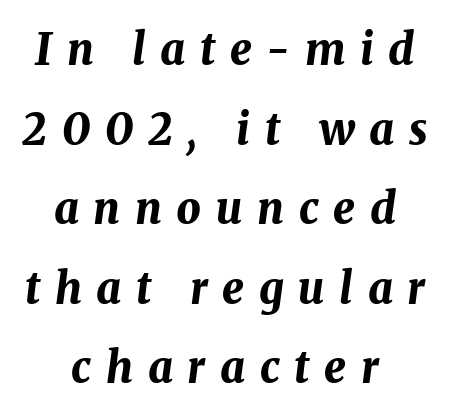
Between one letter and the next there's a generous, obvious gap. This sample has the flowing, uneven cadence of proportional lettering. In terms of weight, the rendering is a true, heavy bold. When letters slant like this, we call the style italic. The paragraph shown floats in the horizontal middle. Beneath every word, the page is bare.
